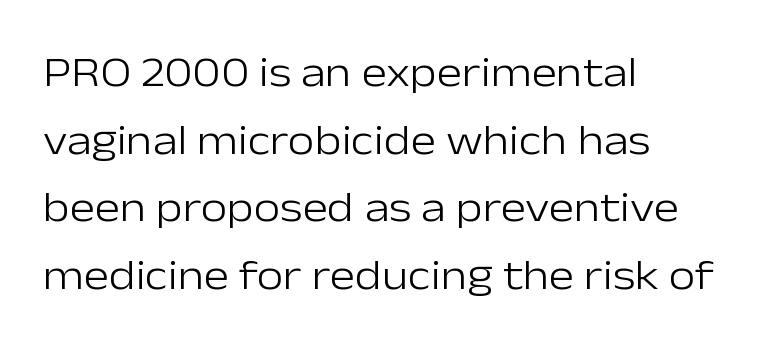
The image shows 43 px light sans-serif type, upright; set left-aligned, normal line spacing (1.57x), normal letter spacing, not underlined; low stroke contrast and a medium x-height.
